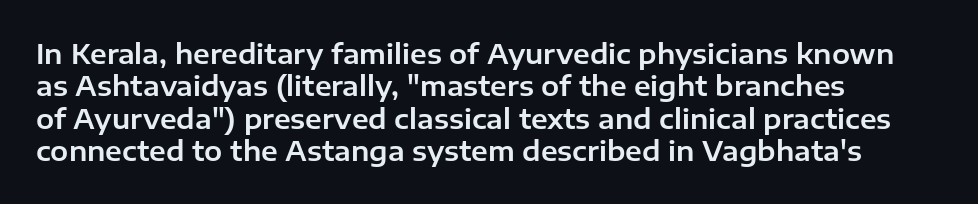
The image shows 27 px text type, upright; set left-aligned, line spacing 1.2x, normal letter spacing, not underlined.
